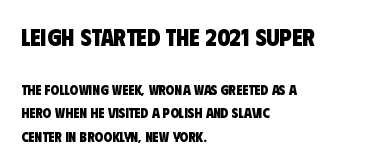
The image shows 24 px bold type; set left-aligned, normal line spacing (1.66x), normal letter spacing, not underlined; the first (top) block is 1.71x larger.
